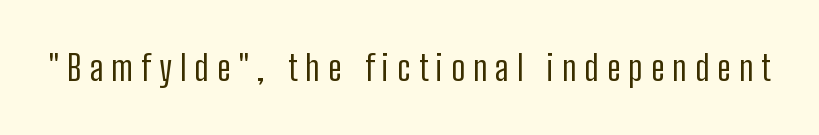
Here the glyphs are tracked loosely, breaking word shapes into spaced letters. Looks like regular typesetting: each glyph gets only the width it needs. The characters are drawn with everyday or finer stroke widths. The specimen omits any rule beneath the text block's lines. Posture: vertical. Serifs: no, the terminals of the letterforms are clean.
